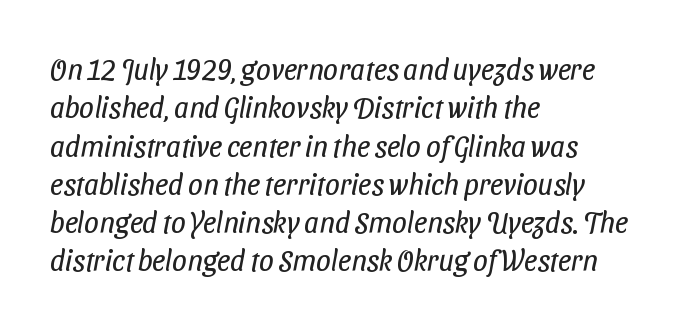
The image shows 29 px regular-weight, condensed sans-serif type; set left-aligned, normal line spacing (1.32x), normal letter spacing, not underlined; low stroke contrast and a medium x-height.
